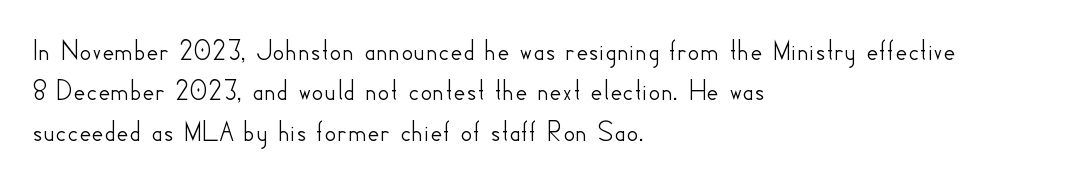
The image shows 30 px sans-serif type, upright; set left-aligned, normal line spacing (1.35x), normal letter spacing, not underlined; low stroke contrast and a small x-height.
